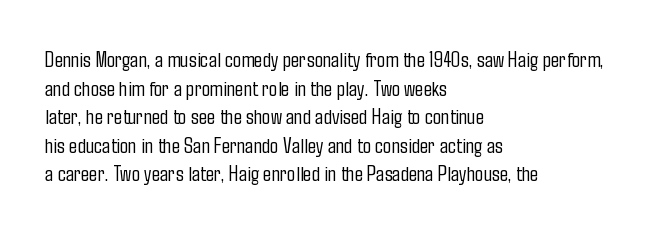
Q: Is the text bold? A: No.
Q: Is the text italic (slanted)? A: No, it is upright.
Q: Is the text underlined? A: No.
Q: How is the paragraph aligned? A: Left-aligned.
Q: Is the spacing between letters normal or unusually wide? A: Normal.
Q: Is the spacing between lines tight, normal or loose? A: Normal.
